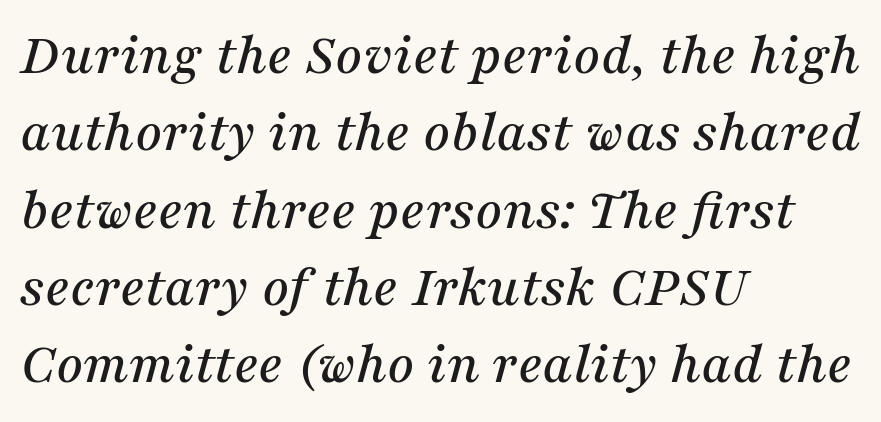
{"serif": "yes", "italic": "yes", "lean": "right", "slant_degrees": 16, "width": "normal", "stroke_contrast": "medium", "x_height": "medium", "monospaced": "no", "underline": "no", "align": "left", "line_spacing": "normal", "line_spacing_ratio": 1.31, "letter_spacing": "normal", "letter_spacing_em": 0.0, "glyph_px": 59}
